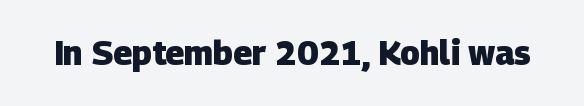
{"serif": "no", "bold": "yes", "weight": "heavy", "width": "normal", "stroke_contrast": "low", "x_height": "large", "monospaced": "no", "underline": "no", "letter_spacing": "normal", "letter_spacing_em": 0.0, "glyph_px": 33}
